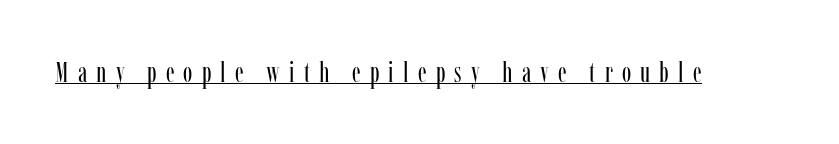
The image shows 28 px regular-weight, condensed serif type, upright; set unusually wide letter spacing (+0.33 em), underlined; low stroke contrast and a medium x-height.
